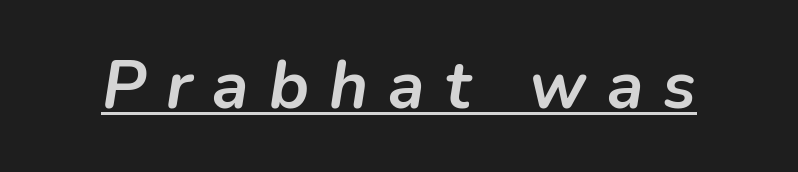
{"italic": "yes", "lean": "right", "slant_degrees": 9, "bold": "yes", "weight": "semibold", "width": "normal", "stroke_contrast": "low", "x_height": "medium", "monospaced": "no", "underline": "yes", "letter_spacing": "wide", "letter_spacing_em": 0.3, "glyph_px": 67}
